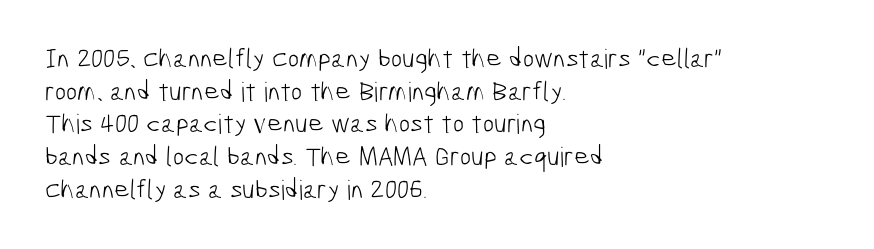
Q: Is the text bold? A: No.
Q: Is the text underlined? A: No.
Q: How is the paragraph aligned? A: Left-aligned.
Q: Is the spacing between letters normal or unusually wide? A: Normal.
